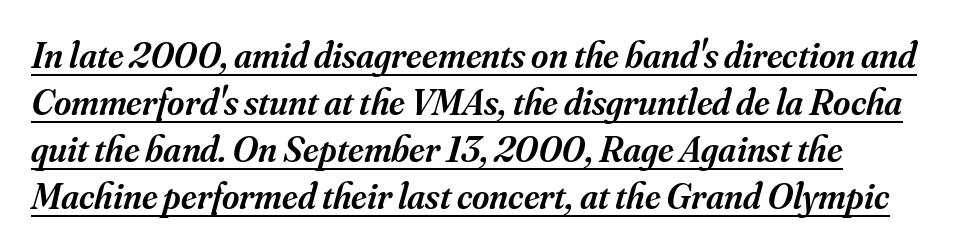
Each word holds together tightly as a unit, with standard inter-letter gaps. The typeface chosen for these lines features serifs. A bit beefed up — I'd call it semibold rather than bold. Looking at the ascenders, they clearly lean.
